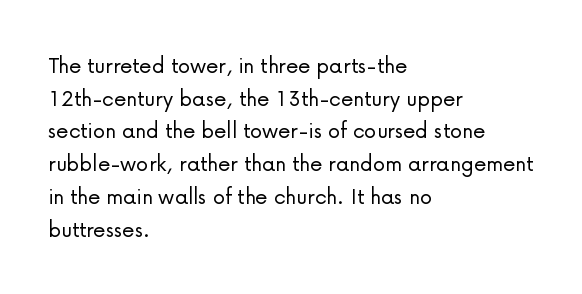
The image shows 25 px text type, upright; set left-aligned, normal line spacing (1.31x), normal letter spacing, not underlined.
